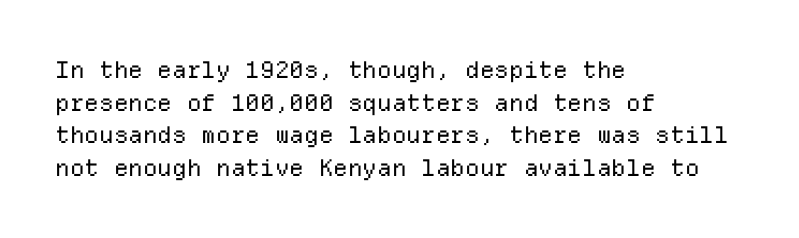
Q: Is the text bold? A: No.
Q: Is the text italic (slanted)? A: No, it is upright.
Q: Is the text underlined? A: No.
Q: How is the paragraph aligned? A: Left-aligned.
Q: Is the spacing between letters normal or unusually wide? A: Normal.
Q: Is the spacing between lines tight, normal or loose? A: Normal.
